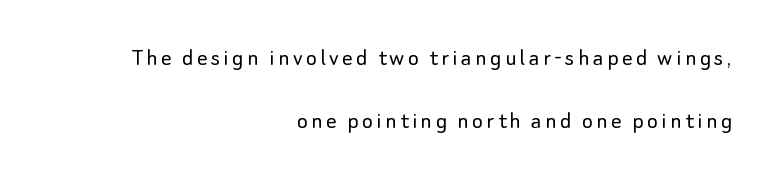
Has an underline been added? It has not. Notice how the stems are strictly vertical — no italics here. The face looks like a standard text weight, possibly lighter. The block of text is sparse from top to bottom, with ample space between rows.
